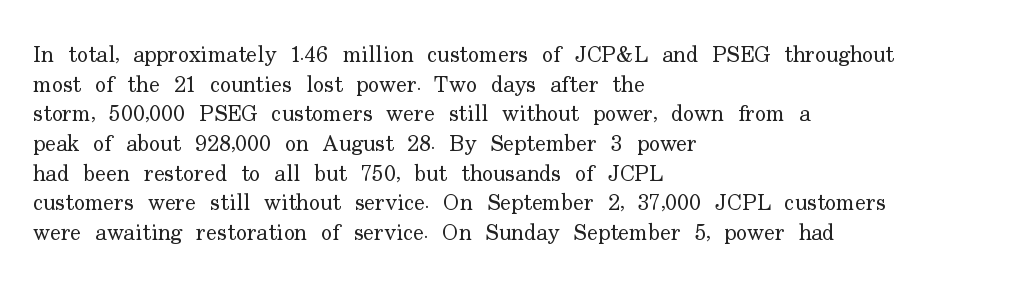
The lines sit at an ordinary, default distance from one another. The rag falls on the right side of this text block. The characters are drawn with everyday or finer stroke widths. Descender tails drop into unmarked territory.
